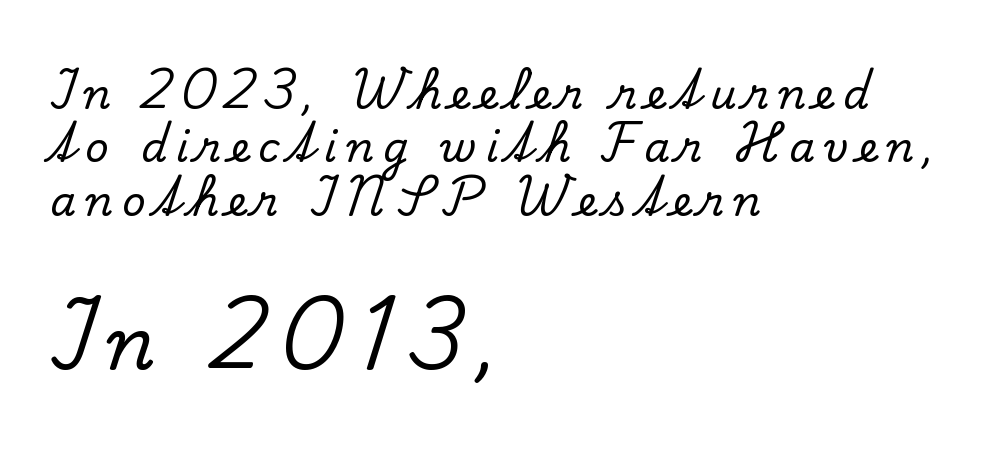
Q: Is the text italic (slanted)? A: Yes.
Q: Is the typeface a serif or a sans-serif typeface? A: Serif.
Q: Is the text underlined? A: No.
Q: How is the paragraph aligned? A: Left-aligned.
Q: Is the spacing between letters normal or unusually wide? A: Unusually wide.
Q: Is the spacing between lines tight, normal or loose? A: Normal.
Q: Which block of text is set in a larger size, the first (top) or the second (bottom)? A: The second (bottom) one.
Q: Width (condensed, normal, or wide)? A: Normal.
Q: Stroke contrast? A: Low.
Q: x-height? A: Small.
Q: Monospaced? A: No.
